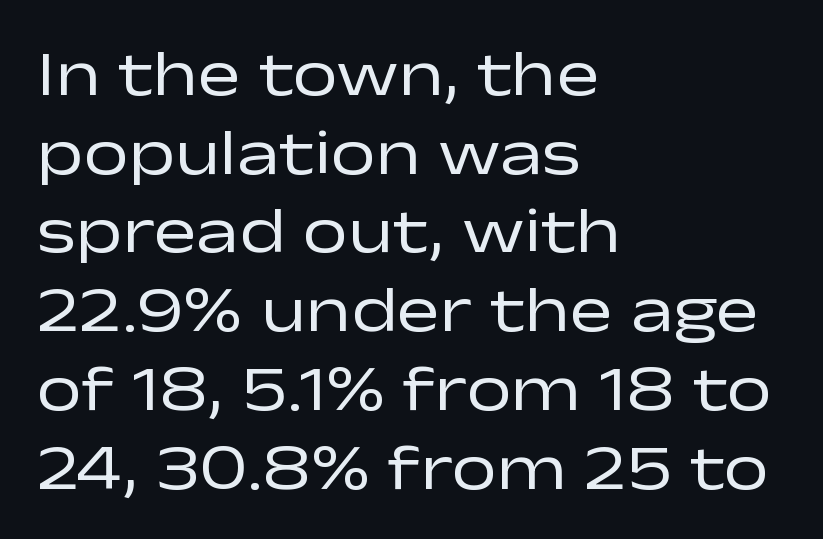
Q: Is the text bold? A: No.
Q: Is the text italic (slanted)? A: No, it is upright.
Q: Is the typeface a serif or a sans-serif typeface? A: Sans-serif.
Q: Is the text underlined? A: No.
Q: How is the paragraph aligned? A: Left-aligned.
Q: Is the spacing between letters normal or unusually wide? A: Normal.
Q: Width (condensed, normal, or wide)? A: Wide.
Q: Stroke contrast? A: Low.
Q: x-height? A: Medium.
Q: Monospaced? A: No.
